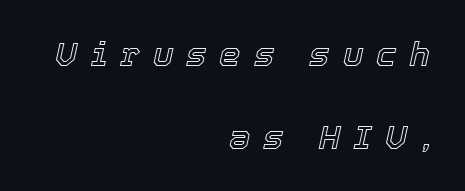
{"italic": "yes", "lean": "right", "slant_degrees": 12, "width": "normal", "x_height": "medium", "monospaced": "no", "underline": "no", "align": "right", "line_spacing": "loose", "line_spacing_ratio": 2.44, "letter_spacing": "wide", "letter_spacing_em": 0.38, "glyph_px": 34}
